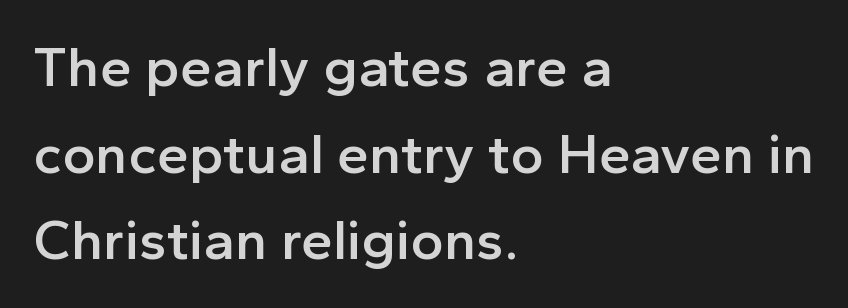
The image shows 57 px semibold sans-serif type, upright; set left-aligned, normal line spacing (1.52x), normal letter spacing, not underlined; a medium x-height.
